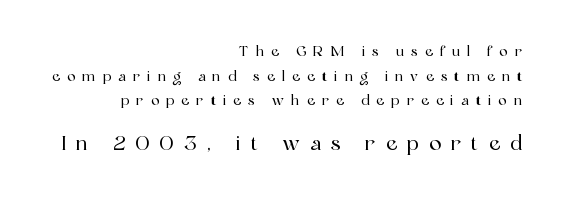
The image shows 20 px text type, upright; set right-aligned, line spacing 1.76x, unusually wide letter spacing (+0.5 em), not underlined; the second (bottom) block is 1.43x larger.
